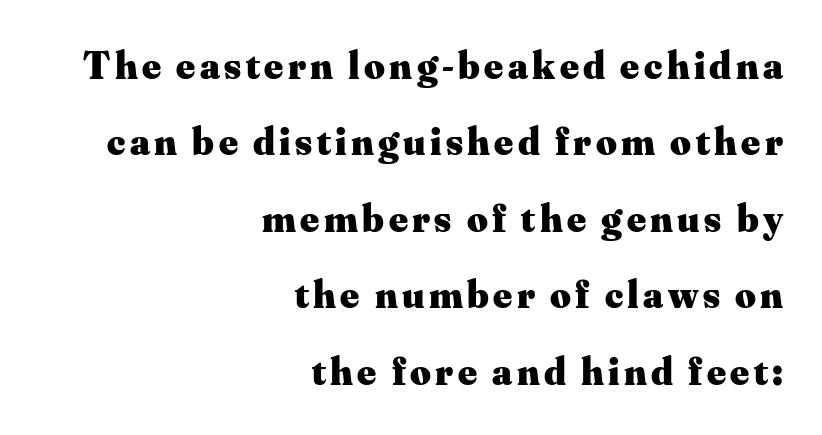
Spacing verdict: proportional, widths tailored to each character. The font is running at its bold setting. Does the leading feel generous? Absolutely, it's lavish. Reading down the block, your eye finds every line finishing at a fixed right position. Examine the stroke ends and you'll spot serifs. A clean baseline with only descenders dipping below it.
